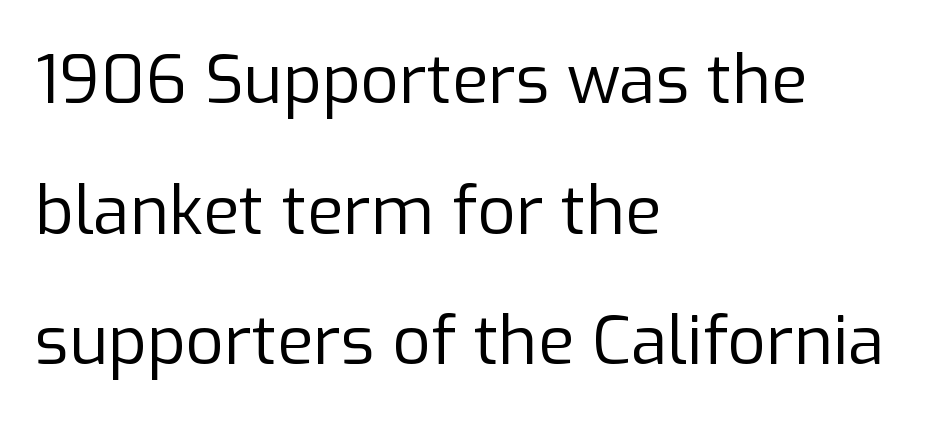
{"serif": "no", "italic": "no", "bold": "no", "weight": "regular", "width": "normal", "stroke_contrast": "low", "x_height": "medium", "monospaced": "no", "underline": "no", "align": "left", "line_spacing": "loose", "line_spacing_ratio": 1.95, "letter_spacing": "normal", "letter_spacing_em": 0.0, "glyph_px": 67}
